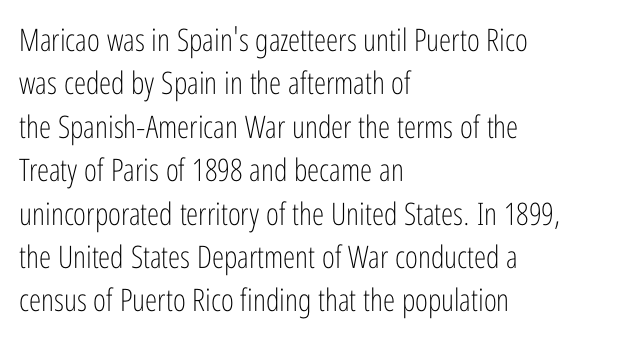
Horizontal alignment here is leftward, the default for most running prose. To sum up the face: it is a sans, with no serifs. The block of text has a typical density, with ordinary space between rows. Ordinary non-slanted type is in use. The words here are not underlined.
